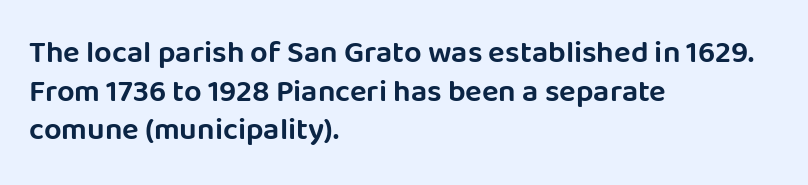
Q: Is the text italic (slanted)? A: No, it is upright.
Q: Is the typeface a serif or a sans-serif typeface? A: Sans-serif.
Q: Is the text underlined? A: No.
Q: How is the paragraph aligned? A: Left-aligned.
Q: Is the spacing between letters normal or unusually wide? A: Normal.
Q: Is the spacing between lines tight, normal or loose? A: Normal.
Q: Width (condensed, normal, or wide)? A: Normal.
Q: Stroke contrast? A: Low.
Q: x-height? A: Large.
Q: Monospaced? A: No.
